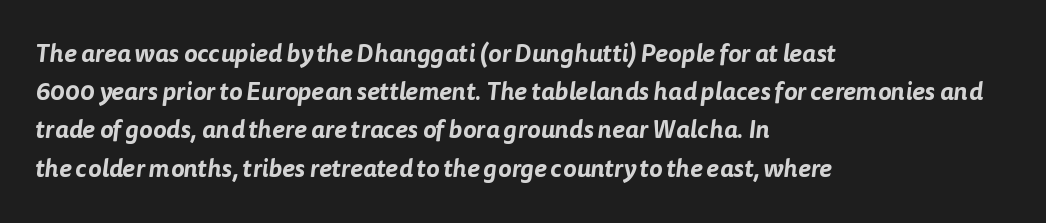
The image shows 25 px text type; set left-aligned, normal line spacing (1.53x), normal letter spacing, not underlined.
